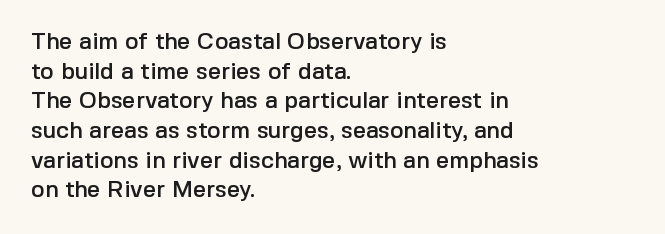
Q: Is the text italic (slanted)? A: No, it is upright.
Q: Is the text underlined? A: No.
Q: How is the paragraph aligned? A: Left-aligned.
Q: Is the spacing between letters normal or unusually wide? A: Normal.
Q: Is the spacing between lines tight, normal or loose? A: Normal.
